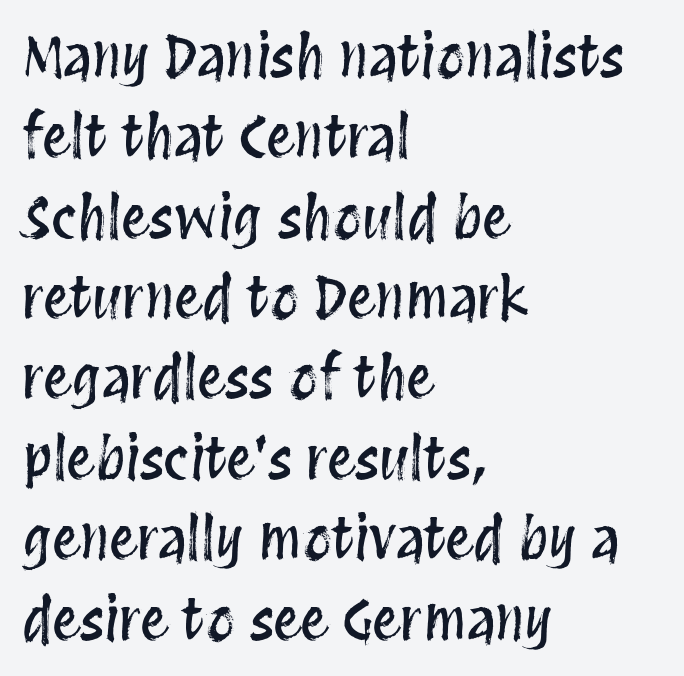
The image shows 57 px condensed type, upright; set left-aligned, normal line spacing (1.41x), normal letter spacing, not underlined; medium stroke contrast and a large x-height.
